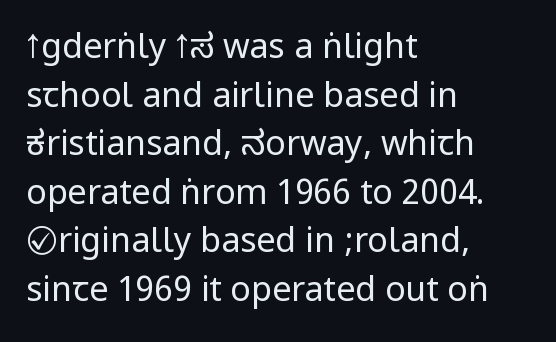
Vertical stems look standard width or narrower in stroke. Vertical strokes here are truly vertical. Short and long lines alike share a common starting point at left. You could call the tracking neutral — neither tight nor loose. Descender tails drop into unmarked territory. The lines sit at an ordinary, default distance from one another.
